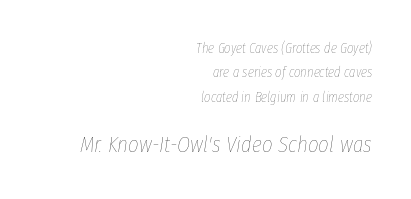
Visually, the bottom section dominates because its glyphs are scaled up. Teacher's note: observe the even right margin — that is flush-right alignment. Rule under the text: the space is simply empty. Compared with typical body copy, the letter spacing here is the same. Counters stay open thanks to moderate or lighter strokes. The rendering applies a slant to the glyphs.
